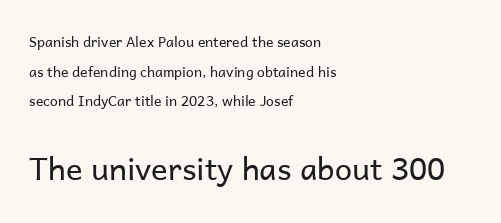
Q: Is the text bold? A: No.
Q: Is the text italic (slanted)? A: No, it is upright.
Q: Is the typeface a serif or a sans-serif typeface? A: Sans-serif.
Q: Is the text underlined? A: No.
Q: How is the paragraph aligned? A: Left-aligned.
Q: Is the spacing between letters normal or unusually wide? A: Normal.
Q: Is the spacing between lines tight, normal or loose? A: Loose.
Q: Which block of text is set in a larger size, the first (top) or the second (bottom)? A: The second (bottom) one.
Q: Width (condensed, normal, or wide)? A: Normal.
Q: Stroke contrast? A: Low.
Q: x-height? A: Medium.
Q: Monospaced? A: No.
